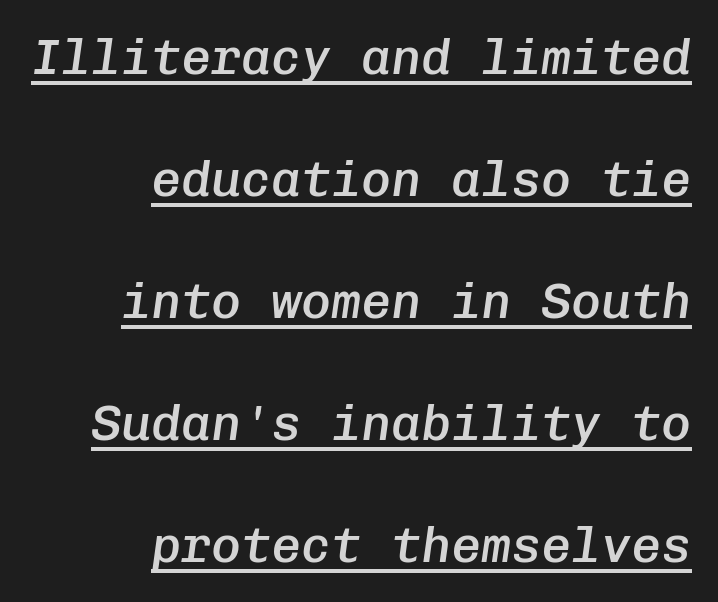
Q: Is the text bold? A: Semi-bold.
Q: Is the text italic (slanted)? A: Yes, it leans right by about 8 degrees.
Q: Is the text underlined? A: Yes.
Q: How is the paragraph aligned? A: Right-aligned.
Q: Is the spacing between letters normal or unusually wide? A: Normal.
Q: Is the spacing between lines tight, normal or loose? A: Loose.
Q: Width (condensed, normal, or wide)? A: Normal.
Q: Stroke contrast? A: Low.
Q: x-height? A: Medium.
Q: Monospaced? A: Yes.
